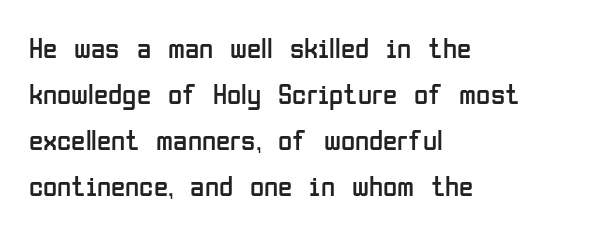
Here the glyphs are tracked normally, forming tight word shapes. The passage shown is typed in a proportional face where columns would drift. A roman cut, with each character standing at attention. Stroke terminals: plain, sans-serif. Layout note: lines flush left. Plain, unruled lines of type.
